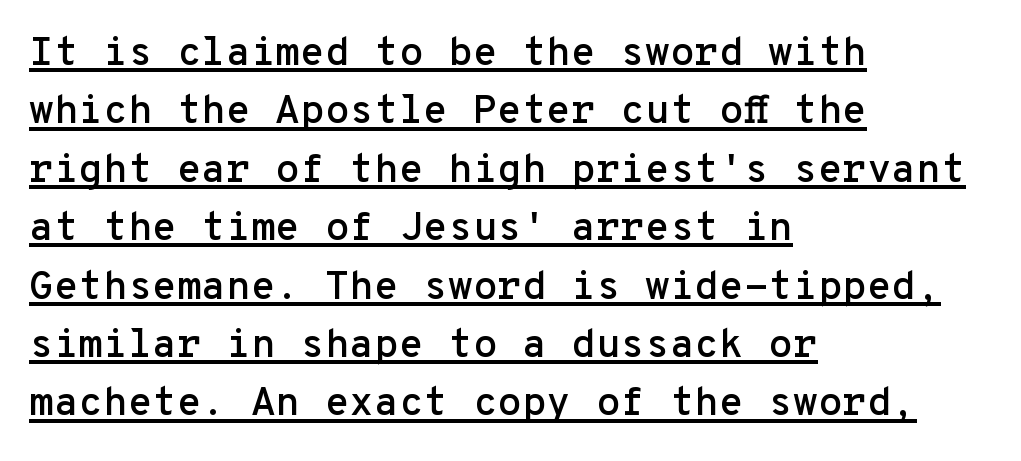
The image shows 40 px sans-serif type, upright, monospaced; set left-aligned, normal line spacing (1.46x), normal letter spacing, underlined; low stroke contrast and a medium x-height.
